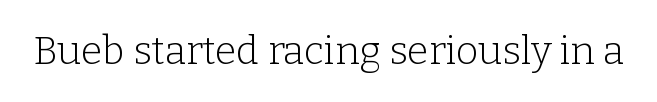
These lines are rendered in a variable-pitch font. Spacing between characters is what you'd get straight out of the box. Caption: face not bold, strokes unweighted. Font category for this specimen: serif. Anything drawn beneath the words? Only blank space. Unlike italic type, these characters show no tilt at all.
